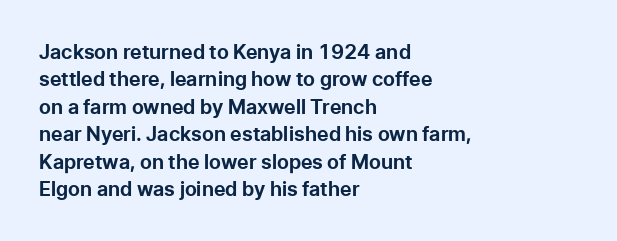
Q: Is the text bold? A: Yes.
Q: Is the text italic (slanted)? A: No, it is upright.
Q: Is the text underlined? A: No.
Q: How is the paragraph aligned? A: Left-aligned.
Q: Is the spacing between letters normal or unusually wide? A: Normal.
Q: Is the spacing between lines tight, normal or loose? A: Normal.
